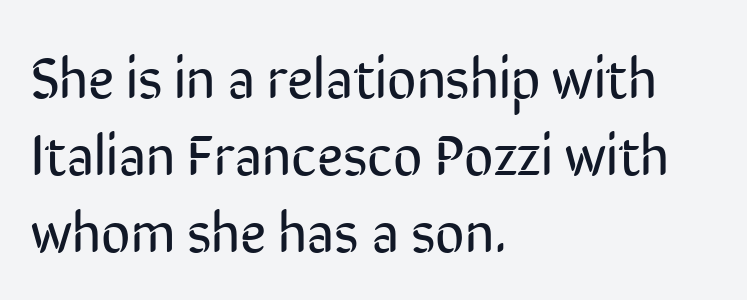
The image shows 57 px regular-weight, condensed sans-serif type, upright; set left-aligned, normal line spacing (1.35x), normal letter spacing, not underlined; low stroke contrast and a medium x-height.
